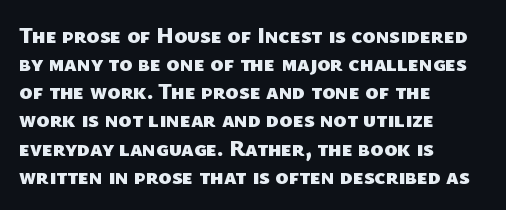
Q: Is the text bold? A: Yes.
Q: Is the text underlined? A: No.
Q: How is the paragraph aligned? A: Left-aligned.
Q: Is the spacing between letters normal or unusually wide? A: Normal.
Q: Is the spacing between lines tight, normal or loose? A: Normal.
